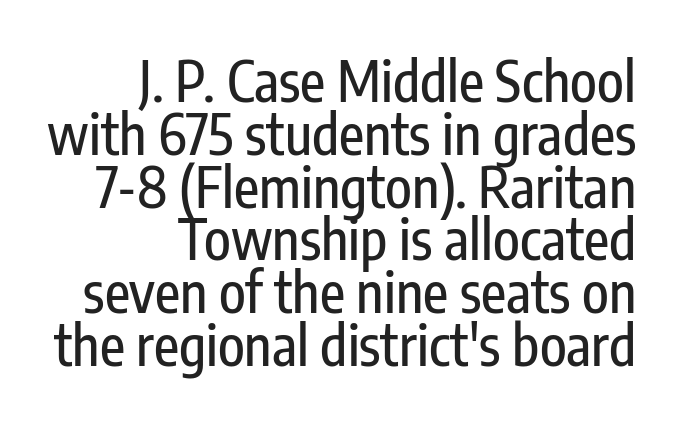
The rag falls on the left side of this text block. The rendering shows plain stroke endings on the letterforms — a sans-serif design. Closely set lines give the paragraph a compact silhouette. You could not count columns in this text — the font is proportionally spaced. Posture: vertical.
